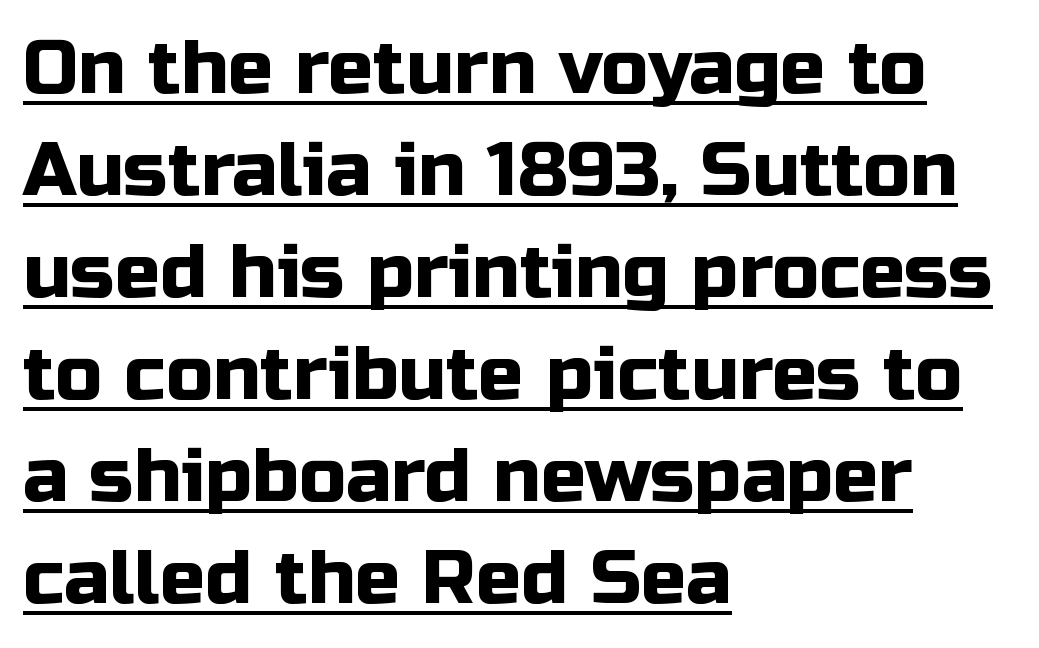
{"serif": "no", "italic": "no", "width": "normal", "stroke_contrast": "low", "x_height": "medium", "monospaced": "no", "underline": "yes", "align": "left", "line_spacing": "normal", "line_spacing_ratio": 1.36, "letter_spacing": "normal", "letter_spacing_em": 0.0, "glyph_px": 75}
